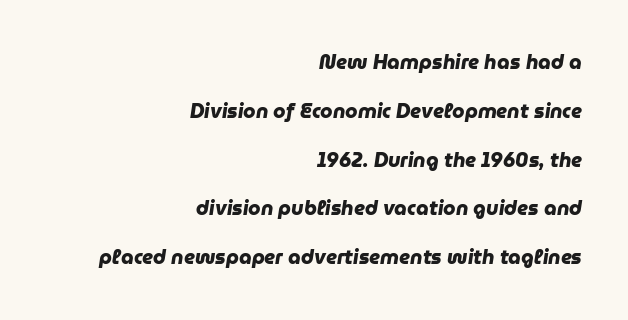
Summary of weight: heavy, a full bold. Leading is clearly above the norm, producing a sparse column. Tracking here is standard; glyphs follow each other at the usual distance. In CSS terms this would be text-align: right. The space directly below the letters is spotless.
